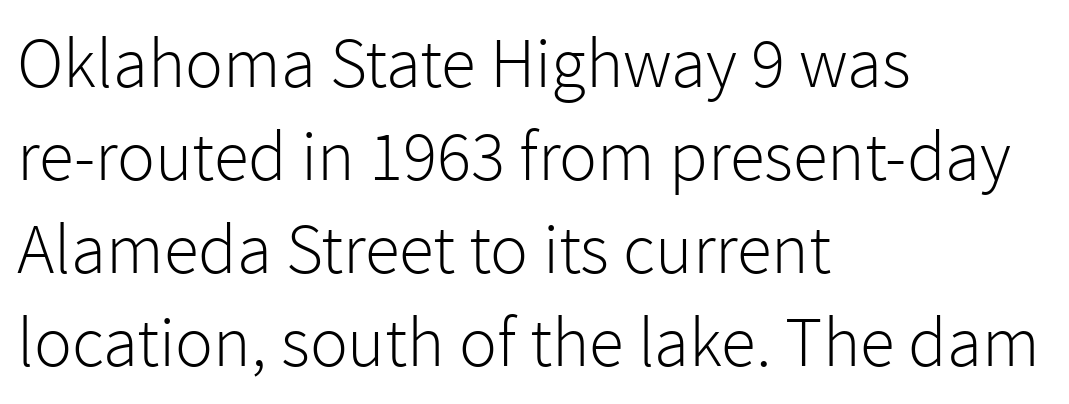
{"serif": "no", "italic": "no", "bold": "no", "weight": "light", "width": "normal", "x_height": "medium", "monospaced": "no", "underline": "no", "align": "left", "line_spacing": "normal", "line_spacing_ratio": 1.31, "letter_spacing": "normal", "letter_spacing_em": 0.0, "glyph_px": 71}
